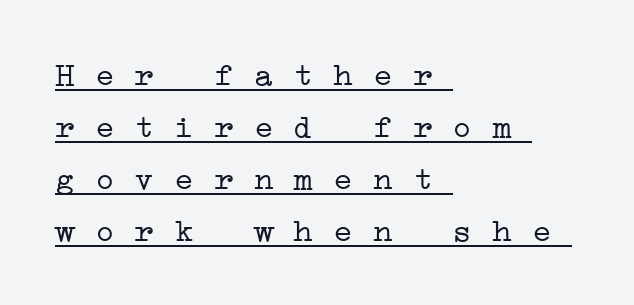
Q: Is the text bold? A: No.
Q: Is the typeface a serif or a sans-serif typeface? A: Serif.
Q: Is the text underlined? A: Yes.
Q: How is the paragraph aligned? A: Left-aligned.
Q: Is the spacing between letters normal or unusually wide? A: Normal.
Q: Is the spacing between lines tight, normal or loose? A: Normal.
Q: Width (condensed, normal, or wide)? A: Wide.
Q: Stroke contrast? A: Low.
Q: x-height? A: Medium.
Q: Monospaced? A: Yes.
